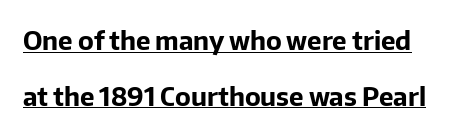
{"italic": "no", "bold": "yes", "underline": "yes", "line_spacing": "loose", "line_spacing_ratio": 2.14, "letter_spacing": "normal", "letter_spacing_em": 0.0, "glyph_px": 26}
